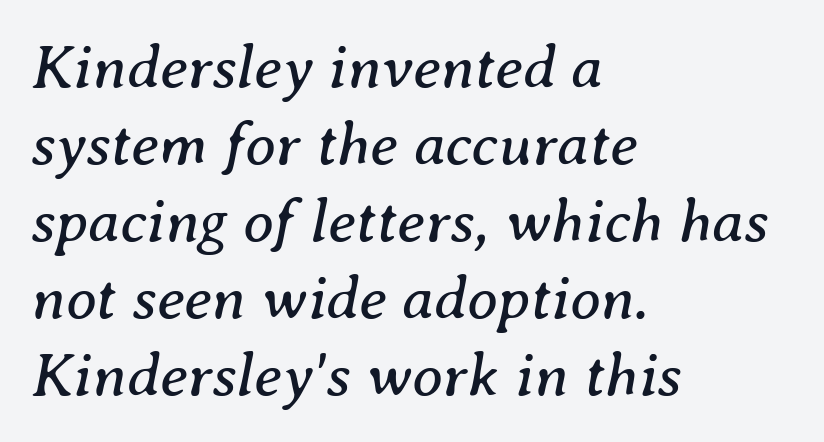
Any mark beneath the type? The region is blank. All the whitespace from short lines collects on the right. Spacing verdict: proportional, widths tailored to each character. The letters sit at their default tracking, neither squeezed nor spread. When letters slant like this, we call the style italic.
